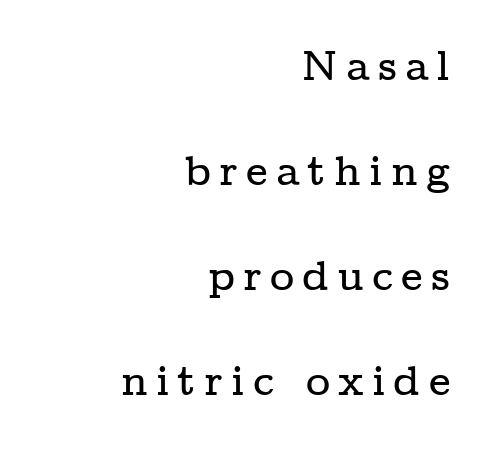
The image shows 42 px wide serif type, upright; set right-aligned, loose line spacing (2.5x), not underlined; low stroke contrast and a medium x-height.
